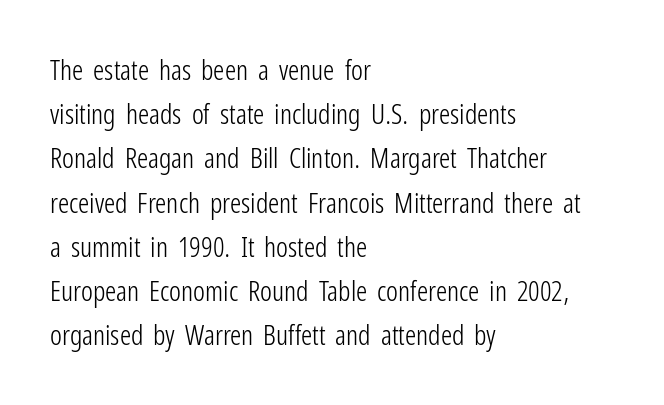
The image shows 28 px light, condensed sans-serif type, upright; set left-aligned, normal line spacing (1.58x), normal letter spacing, not underlined; low stroke contrast and a medium x-height.
